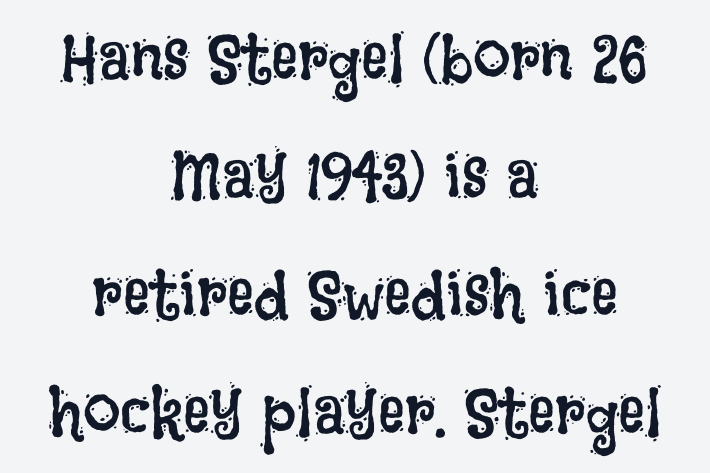
The image shows 67 px regular-weight, condensed type, upright; set centered, line spacing 1.76x, normal letter spacing, not underlined; low stroke contrast and a large x-height.
